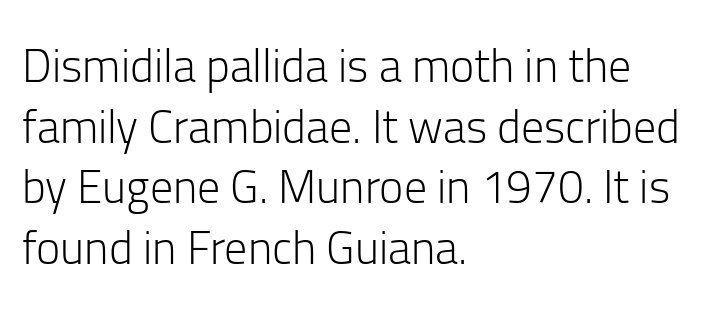
Q: Is the text bold? A: No.
Q: Is the text italic (slanted)? A: No, it is upright.
Q: Is the typeface a serif or a sans-serif typeface? A: Sans-serif.
Q: Is the text underlined? A: No.
Q: How is the paragraph aligned? A: Left-aligned.
Q: Is the spacing between letters normal or unusually wide? A: Normal.
Q: Is the spacing between lines tight, normal or loose? A: Normal.
Q: Width (condensed, normal, or wide)? A: Normal.
Q: Stroke contrast? A: Low.
Q: x-height? A: Medium.
Q: Monospaced? A: No.
